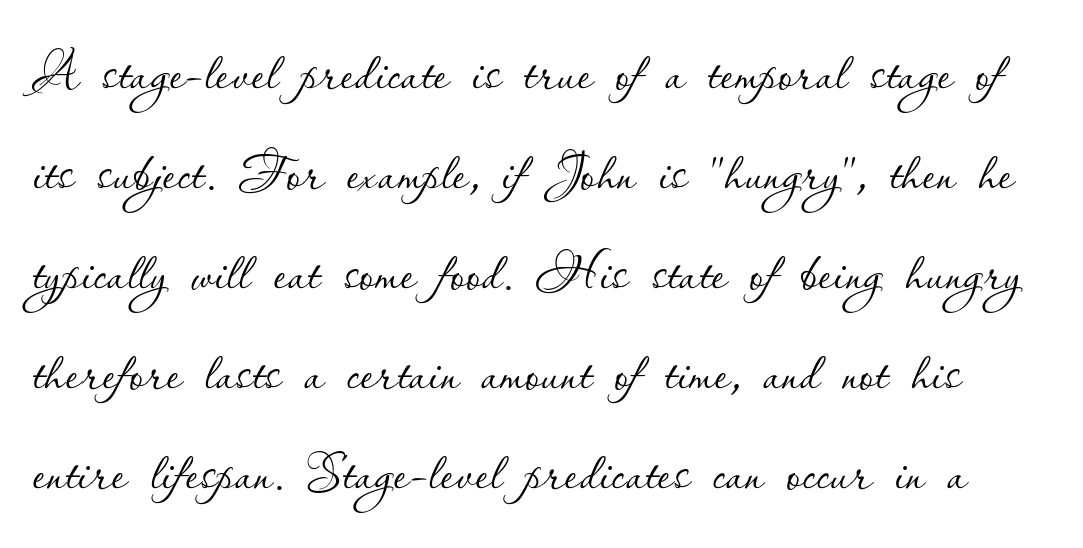
{"bold": "no", "weight": "thin", "width": "normal", "stroke_contrast": "low", "x_height": "small", "monospaced": "no", "underline": "no", "line_spacing": "normal", "line_spacing_ratio": 1.37, "letter_spacing": "normal", "letter_spacing_em": 0.0, "glyph_px": 73}
